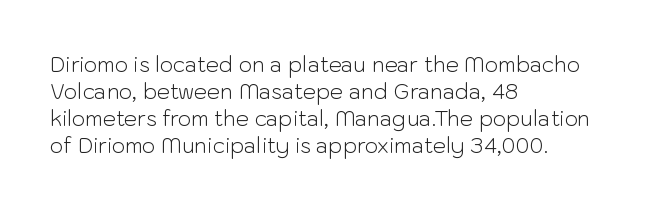
{"italic": "no", "bold": "no", "underline": "no", "align": "left", "line_spacing": "normal", "line_spacing_ratio": 1.28, "letter_spacing": "normal", "letter_spacing_em": 0.0, "glyph_px": 21}
